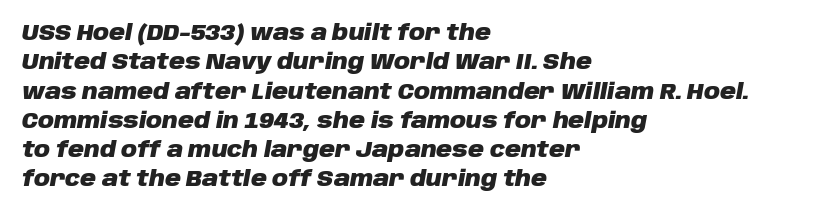
Q: Is the text bold? A: Yes.
Q: Is the text italic (slanted)? A: Yes, it leans right by about 10 degrees.
Q: Is the text underlined? A: No.
Q: How is the paragraph aligned? A: Left-aligned.
Q: Is the spacing between letters normal or unusually wide? A: Normal.
Q: Is the spacing between lines tight, normal or loose? A: Normal.
